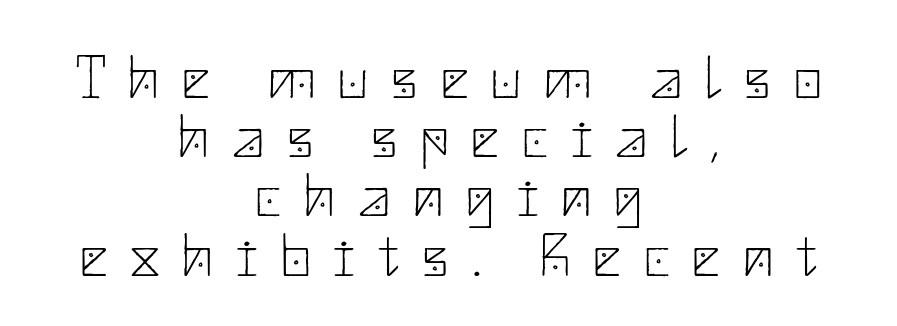
{"serif": "no", "italic": "no", "bold": "no", "weight": "thin", "width": "normal", "stroke_contrast": "low", "x_height": "small", "underline": "no", "align": "center", "line_spacing": "tight", "line_spacing_ratio": 0.97, "letter_spacing": "wide", "letter_spacing_em": 0.38, "glyph_px": 61}
